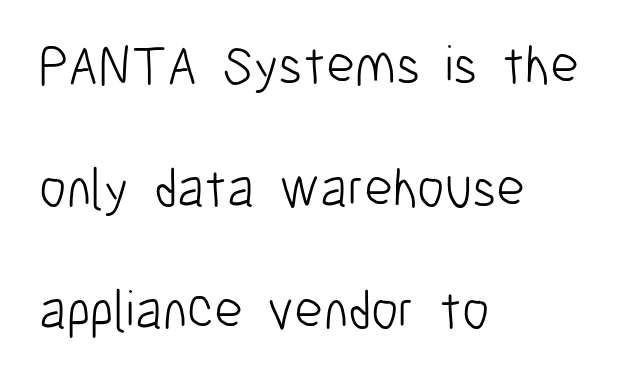
Proportional: the letters do not fall into vertical columns. Rows of type keep a wide berth in the vertical direction. The string is rendered with underlining switched off. The axis of the letterforms is exactly vertical.
